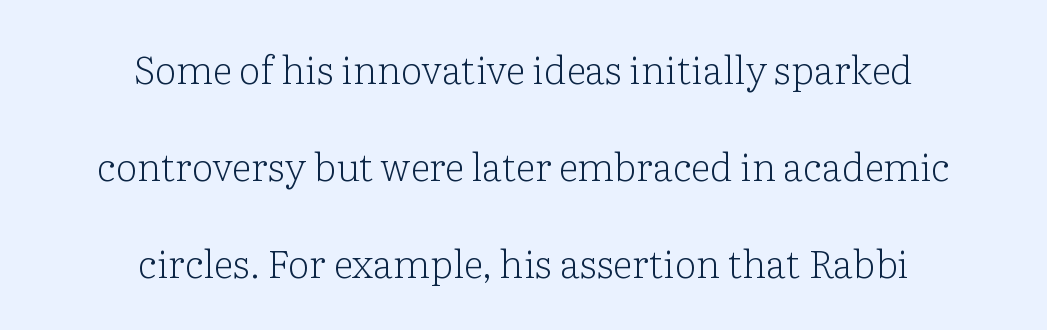
The image shows 39 px light serif type, upright; set centered, loose line spacing (2.49x), normal letter spacing, not underlined; low stroke contrast and a medium x-height.
